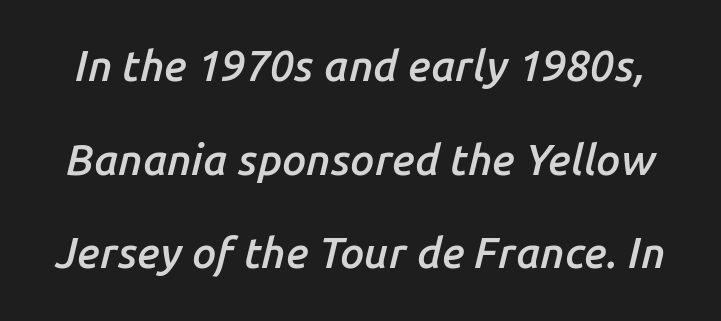
Q: Is the text bold? A: Semi-bold.
Q: Is the text italic (slanted)? A: Yes, it leans right by about 14 degrees.
Q: Is the text underlined? A: No.
Q: Is the spacing between letters normal or unusually wide? A: Normal.
Q: Is the spacing between lines tight, normal or loose? A: Loose.
Q: Width (condensed, normal, or wide)? A: Normal.
Q: Stroke contrast? A: Low.
Q: x-height? A: Medium.
Q: Monospaced? A: No.
